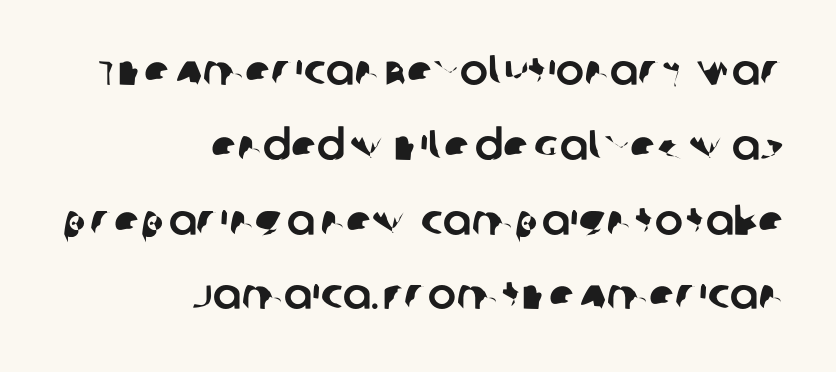
Q: Is the typeface a serif or a sans-serif typeface? A: Sans-serif.
Q: Is the text underlined? A: No.
Q: How is the paragraph aligned? A: Right-aligned.
Q: Is the spacing between letters normal or unusually wide? A: Normal.
Q: Width (condensed, normal, or wide)? A: Normal.
Q: Stroke contrast? A: Low.
Q: x-height? A: Large.
Q: Monospaced? A: No.
